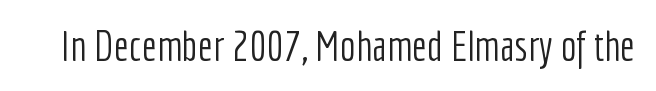
{"serif": "no", "italic": "no", "bold": "no", "weight": "light", "width": "condensed", "stroke_contrast": "low", "x_height": "medium", "monospaced": "no", "underline": "no", "letter_spacing": "normal", "letter_spacing_em": 0.0, "glyph_px": 42}
